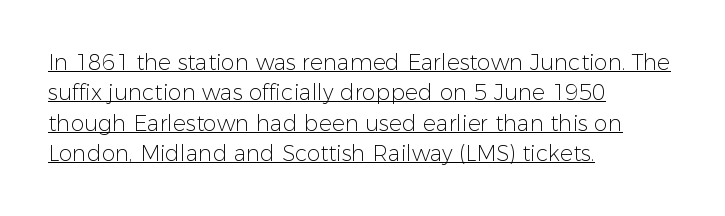
The image shows 22 px text type, upright; set left-aligned, normal line spacing (1.38x), normal letter spacing, underlined.
